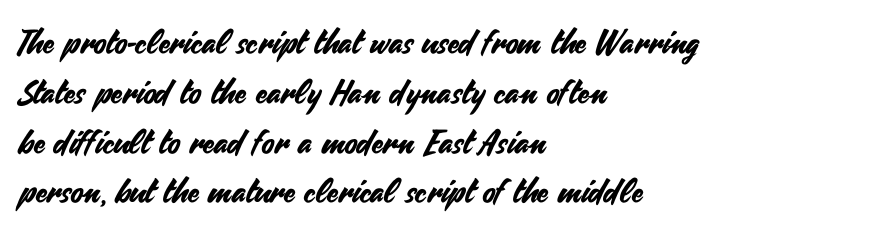
{"serif": "no", "width": "normal", "stroke_contrast": "medium", "x_height": "small", "monospaced": "no", "underline": "no", "align": "left", "line_spacing": "normal", "line_spacing_ratio": 1.51, "letter_spacing": "normal", "letter_spacing_em": 0.0, "glyph_px": 33}
